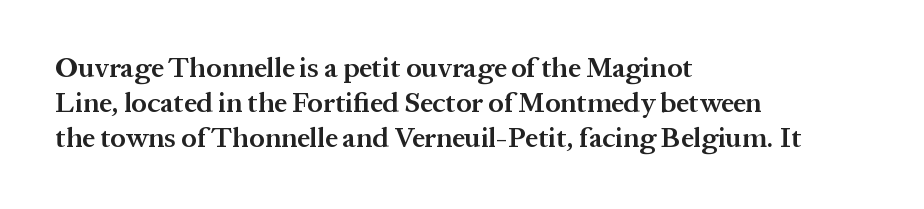
{"serif": "yes", "italic": "no", "bold": "semi", "weight": "semibold", "width": "normal", "stroke_contrast": "medium", "x_height": "medium", "monospaced": "no", "underline": "no", "align": "left", "line_spacing": "normal", "line_spacing_ratio": 1.25, "letter_spacing": "normal", "letter_spacing_em": 0.0, "glyph_px": 28}
